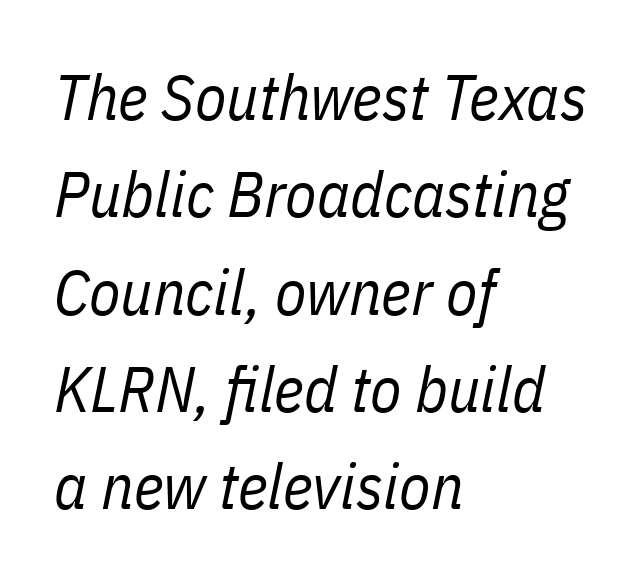
Q: Is the text bold? A: No.
Q: Is the text italic (slanted)? A: Yes, it leans right by about 11 degrees.
Q: Is the text underlined? A: No.
Q: How is the paragraph aligned? A: Left-aligned.
Q: Is the spacing between letters normal or unusually wide? A: Normal.
Q: Is the spacing between lines tight, normal or loose? A: Normal.
Q: Width (condensed, normal, or wide)? A: Condensed.
Q: Stroke contrast? A: Low.
Q: x-height? A: Medium.
Q: Monospaced? A: No.
